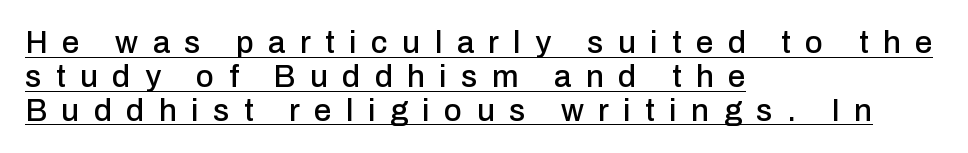
The image shows 31 px sans-serif type, upright; set left-aligned, tight line spacing (1.09x), unusually wide letter spacing (+0.47 em), underlined; low stroke contrast and a medium x-height.
